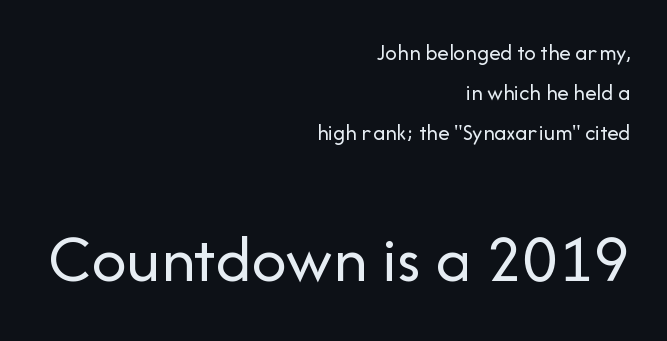
The image shows 69 px regular-weight sans-serif type, upright; set right-aligned, line spacing 1.73x, normal letter spacing, not underlined; the second (bottom) block is 3.0x larger; low stroke contrast and a medium x-height.
